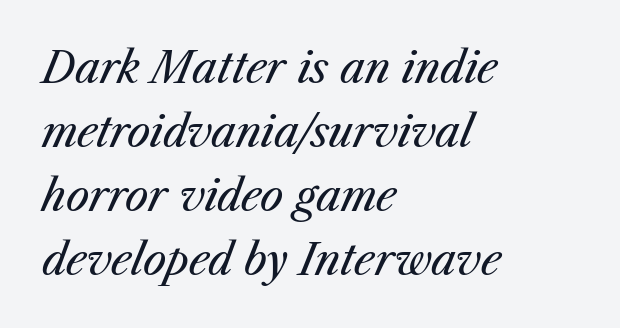
Q: Is the text bold? A: No.
Q: Is the text italic (slanted)? A: Yes, it leans right by about 23 degrees.
Q: Is the text underlined? A: No.
Q: How is the paragraph aligned? A: Left-aligned.
Q: Is the spacing between letters normal or unusually wide? A: Normal.
Q: Is the spacing between lines tight, normal or loose? A: Normal.
Q: Width (condensed, normal, or wide)? A: Normal.
Q: Stroke contrast? A: Medium.
Q: x-height? A: Medium.
Q: Monospaced? A: No.
